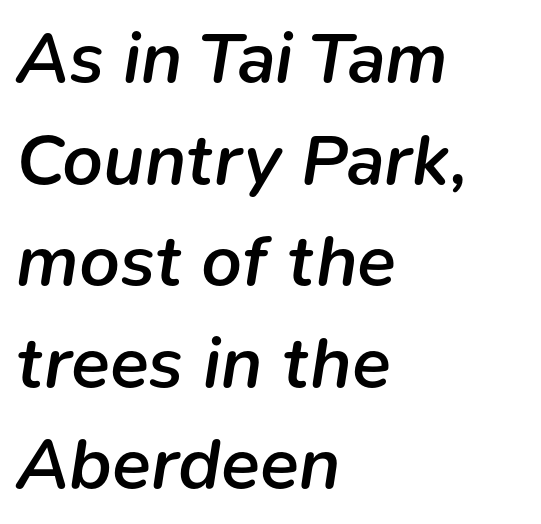
Letter spacing: default. A typesetter would call this proportional, since set widths differ per character. A bit beefed up — I'd call it semibold rather than bold. Every row of glyphs begins at an identical x-position on the left. The letters are slanted; this is an italic face.
